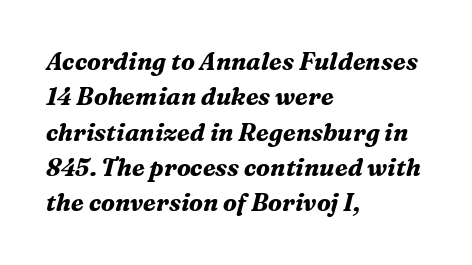
How are the letters spaced? Ordinarily, with no added tracking. Italic? Definitely — the glyphs are oblique. Anything drawn beneath the words? Only blank space. Emphasis by weight is at full strength: bold.
